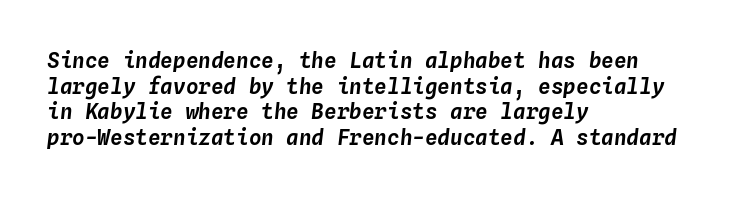
Q: Is the text italic (slanted)? A: Yes, it leans right by about 4 degrees.
Q: Is the text underlined? A: No.
Q: How is the paragraph aligned? A: Left-aligned.
Q: Is the spacing between letters normal or unusually wide? A: Normal.
